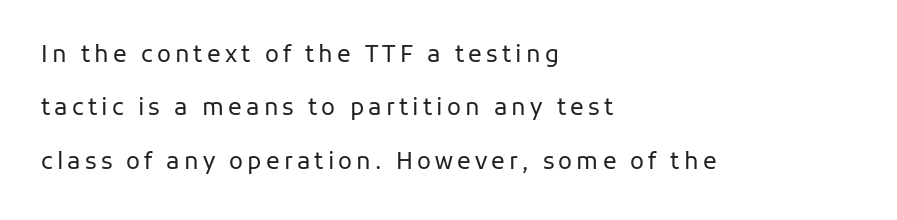
Q: Is the text bold? A: No.
Q: Is the text italic (slanted)? A: No, it is upright.
Q: Is the text underlined? A: No.
Q: How is the paragraph aligned? A: Left-aligned.
Q: Is the spacing between lines tight, normal or loose? A: Loose.
